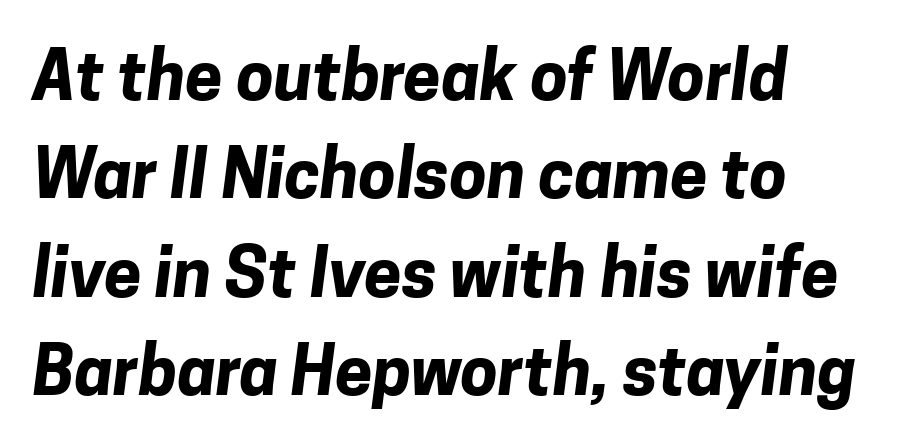
{"serif": "no", "bold": "yes", "weight": "bold", "width": "normal", "stroke_contrast": "low", "x_height": "medium", "monospaced": "no", "underline": "no", "line_spacing": "normal", "line_spacing_ratio": 1.47, "letter_spacing": "normal", "letter_spacing_em": 0.0, "glyph_px": 67}
